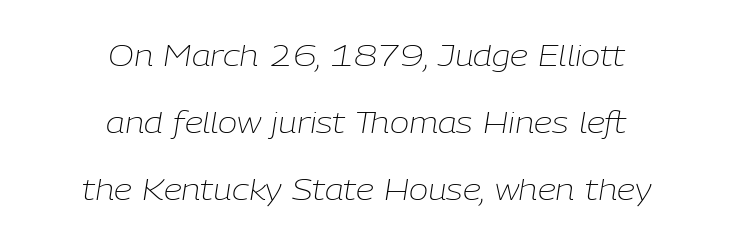
The compositor balanced each line on the midline. Descender tails drop into unmarked territory. This sample has the flowing, uneven cadence of proportional lettering. Each new line begins a long way beneath the previous one. The letterforms sit at book weight or below.
